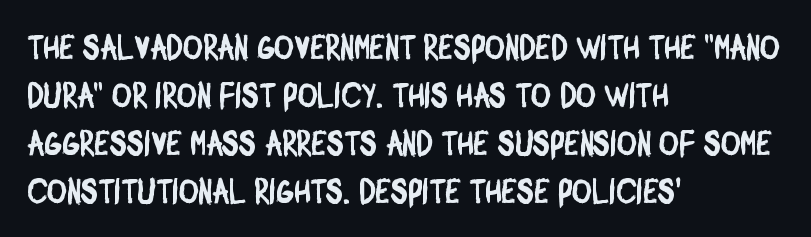
Q: Is the typeface a serif or a sans-serif typeface? A: Sans-serif.
Q: Is the text underlined? A: No.
Q: How is the paragraph aligned? A: Left-aligned.
Q: Is the spacing between letters normal or unusually wide? A: Normal.
Q: Is the spacing between lines tight, normal or loose? A: Normal.
Q: Width (condensed, normal, or wide)? A: Condensed.
Q: Stroke contrast? A: Low.
Q: x-height? A: Large.
Q: Monospaced? A: No.
